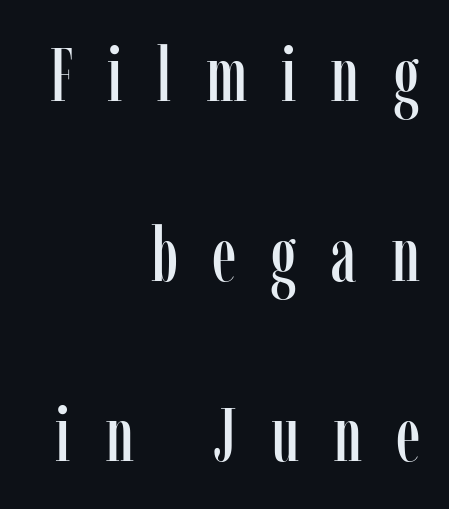
The image shows 75 px condensed serif type, upright; set right-aligned, loose line spacing (2.4x), unusually wide letter spacing (+0.45 em), not underlined; low stroke contrast and a medium x-height.
